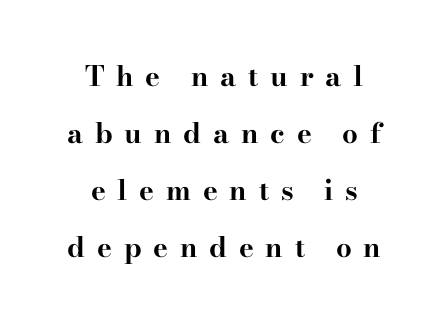
Is there much room between lines? Yes — plenty of vertical air separates them. Heavy-handed strokes throughout: this text is bold. The foot of each line stays bare and open. One-word summary of the alignment: center. The letterforms stand isolated, each surrounded by extra space. Each letter keeps its own natural width here, so spacing adapts to shape.
